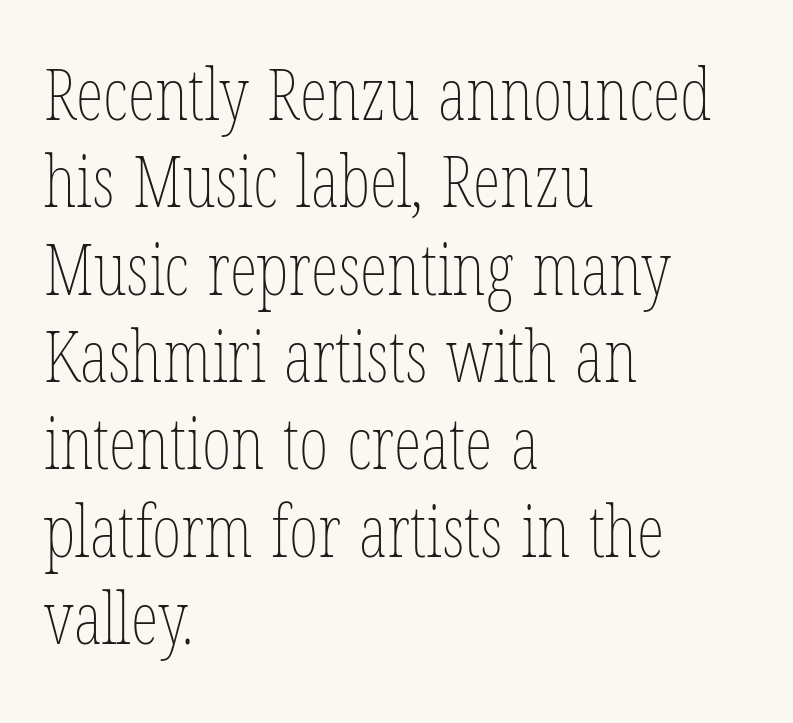
{"italic": "no", "bold": "no", "weight": "thin", "width": "condensed", "stroke_contrast": "low", "x_height": "medium", "monospaced": "no", "underline": "no", "align": "left", "line_spacing_ratio": 1.23, "letter_spacing": "normal", "letter_spacing_em": 0.0, "glyph_px": 71}
